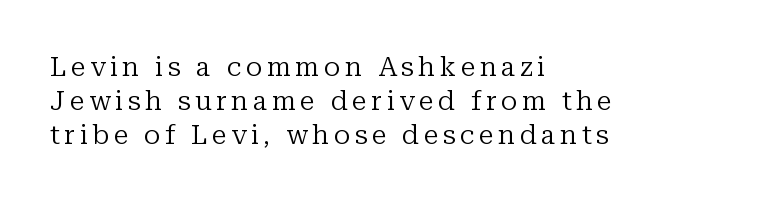
The image shows 27 px text type, upright; set left-aligned, normal line spacing (1.26x), not underlined.
